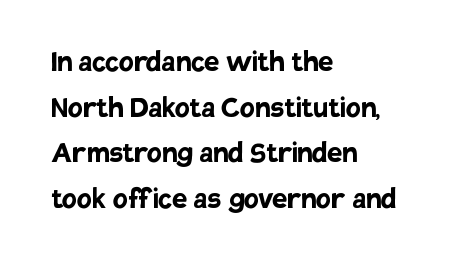
{"serif": "no", "italic": "no", "bold": "yes", "weight": "semibold", "width": "normal", "stroke_contrast": "low", "x_height": "large", "monospaced": "no", "underline": "no", "align": "left", "line_spacing": "normal", "line_spacing_ratio": 1.34, "letter_spacing": "normal", "letter_spacing_em": 0.0, "glyph_px": 34}
